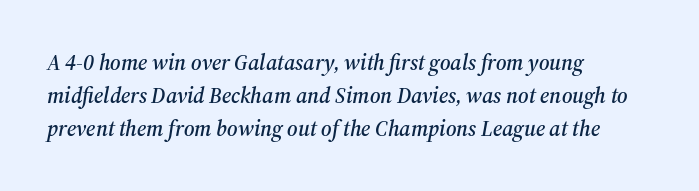
The image shows 22 px text type, italic (leaning right); set left-aligned, normal line spacing (1.5x), normal letter spacing, not underlined.
